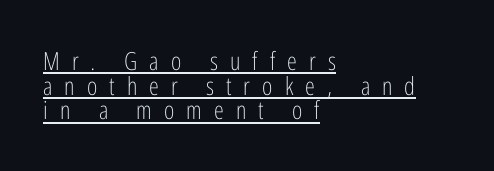
{"italic": "no", "bold": "no", "underline": "yes", "align": "left", "line_spacing": "tight", "line_spacing_ratio": 0.99, "letter_spacing": "wide", "letter_spacing_em": 0.48, "glyph_px": 25}
